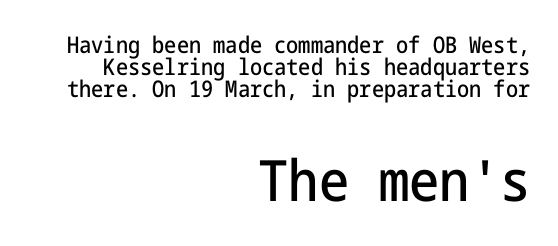
The image shows 57 px condensed sans-serif type, upright; set right-aligned, tight line spacing (0.96x), normal letter spacing, not underlined; the second (bottom) block is 2.48x larger; low stroke contrast and a medium x-height.
